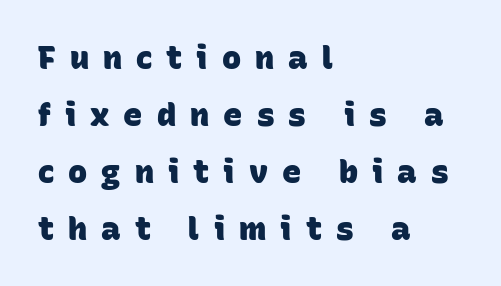
Q: Is the text bold? A: Yes.
Q: Is the typeface a serif or a sans-serif typeface? A: Sans-serif.
Q: Is the text underlined? A: No.
Q: How is the paragraph aligned? A: Left-aligned.
Q: Is the spacing between letters normal or unusually wide? A: Unusually wide.
Q: Width (condensed, normal, or wide)? A: Normal.
Q: Stroke contrast? A: Low.
Q: x-height? A: Large.
Q: Monospaced? A: No.
